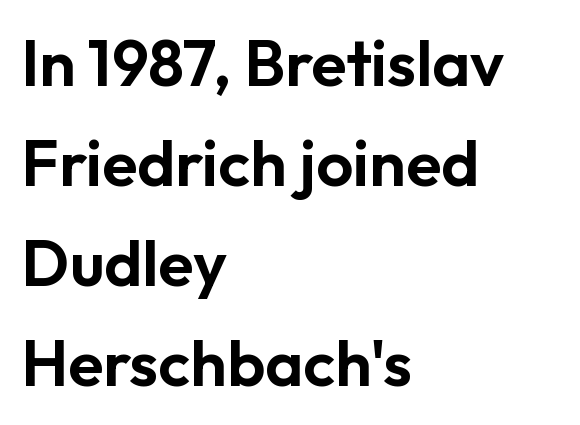
Q: Is the text italic (slanted)? A: No, it is upright.
Q: Is the typeface a serif or a sans-serif typeface? A: Sans-serif.
Q: Is the text underlined? A: No.
Q: How is the paragraph aligned? A: Left-aligned.
Q: Is the spacing between letters normal or unusually wide? A: Normal.
Q: Is the spacing between lines tight, normal or loose? A: Normal.
Q: Width (condensed, normal, or wide)? A: Normal.
Q: Stroke contrast? A: Low.
Q: x-height? A: Medium.
Q: Monospaced? A: No.
